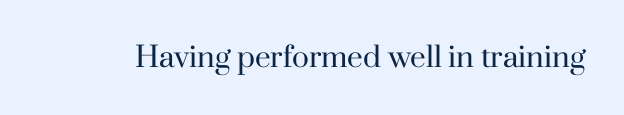
Q: Is the text bold? A: No.
Q: Is the text italic (slanted)? A: No, it is upright.
Q: Is the typeface a serif or a sans-serif typeface? A: Serif.
Q: Is the text underlined? A: No.
Q: Is the spacing between letters normal or unusually wide? A: Normal.
Q: Width (condensed, normal, or wide)? A: Normal.
Q: Stroke contrast? A: High.
Q: x-height? A: Small.
Q: Monospaced? A: No.
